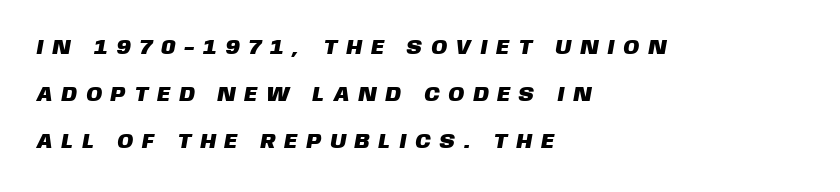
Short and long lines alike share a common starting point at left. Students, note that the glyphs here are deliberately spaced far apart. Has an underline been added? It has not. Leading: increased.
